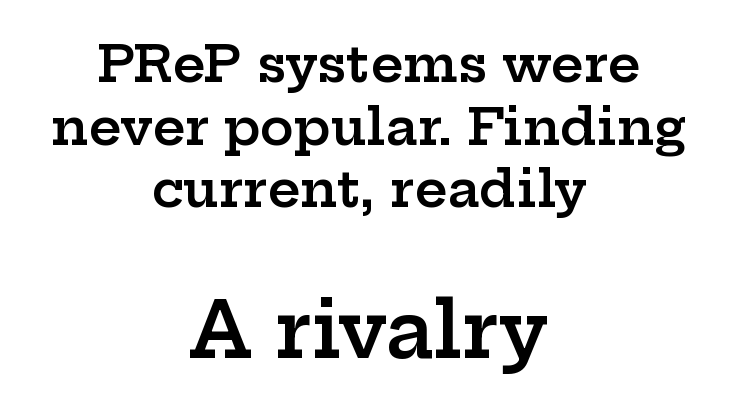
{"serif": "yes", "italic": "no", "bold": "semi", "weight": "semibold", "width": "wide", "stroke_contrast": "low", "x_height": "medium", "monospaced": "no", "underline": "no", "align": "center", "line_spacing_ratio": 1.23, "letter_spacing": "normal", "letter_spacing_em": 0.0, "larger_block": "second", "size_ratio": 1.51, "glyph_px": 77}
